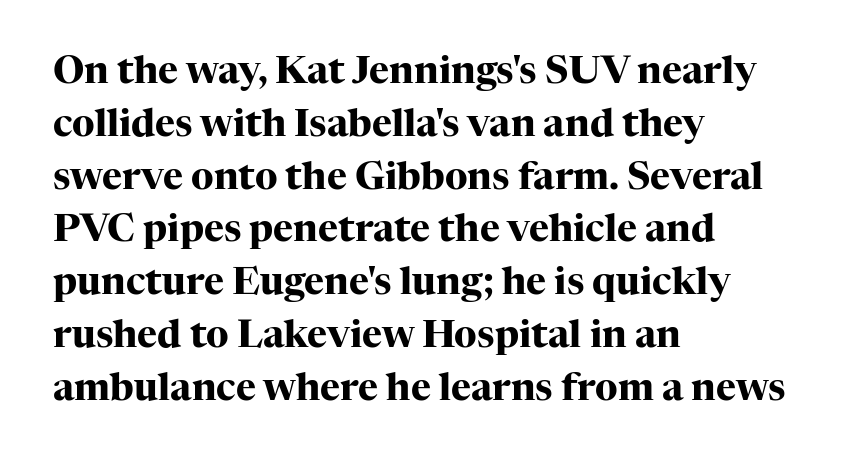
{"serif": "yes", "italic": "no", "bold": "yes", "weight": "heavy", "width": "normal", "stroke_contrast": "high", "x_height": "medium", "monospaced": "no", "underline": "no", "align": "left", "line_spacing": "normal", "line_spacing_ratio": 1.39, "letter_spacing": "normal", "letter_spacing_em": 0.0, "glyph_px": 38}
